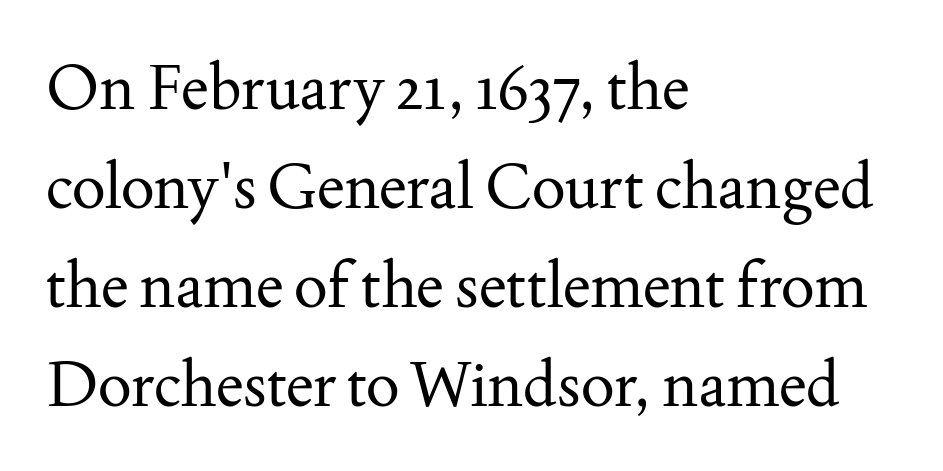
Q: Is the text bold? A: No.
Q: Is the text italic (slanted)? A: No, it is upright.
Q: Is the typeface a serif or a sans-serif typeface? A: Serif.
Q: Is the text underlined? A: No.
Q: How is the paragraph aligned? A: Left-aligned.
Q: Is the spacing between letters normal or unusually wide? A: Normal.
Q: Is the spacing between lines tight, normal or loose? A: Normal.
Q: Width (condensed, normal, or wide)? A: Normal.
Q: Stroke contrast? A: Medium.
Q: x-height? A: Small.
Q: Monospaced? A: No.
